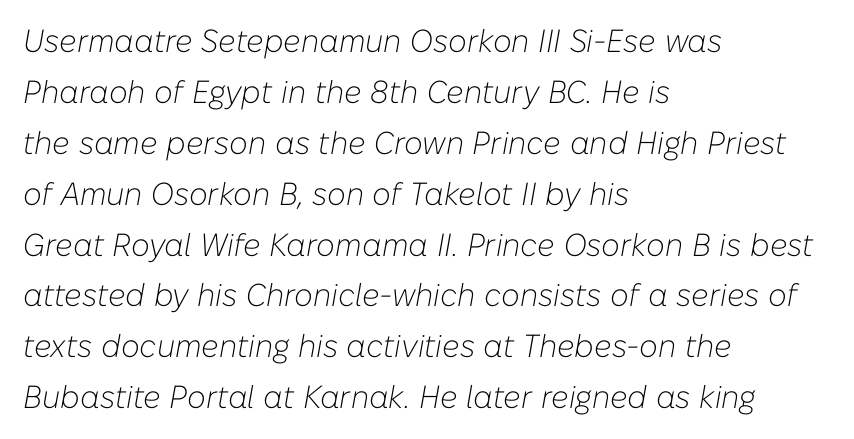
The image shows 32 px light type, italic (leaning right); set left-aligned, normal line spacing (1.59x), normal letter spacing, not underlined; low stroke contrast and a medium x-height.
